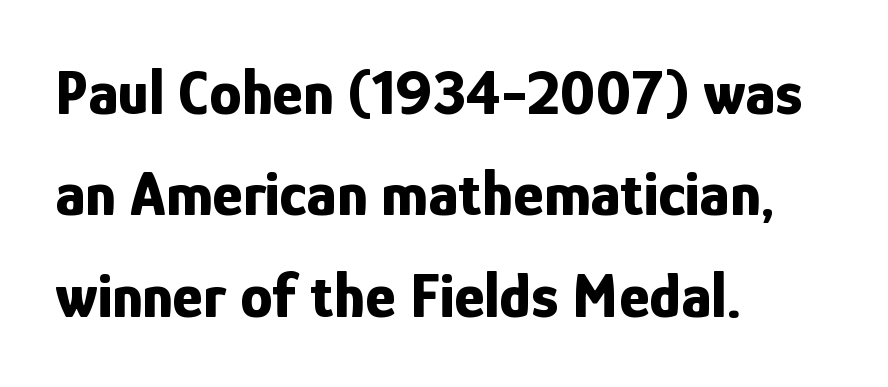
This is sans-serif lettering, the kind often seen on screens and signage. In terms of leading, this rendering sits right in the middle. Character widths vary here, with narrow letters taking less room than wide ones. Plenty of ink on the page — the face is bold.
